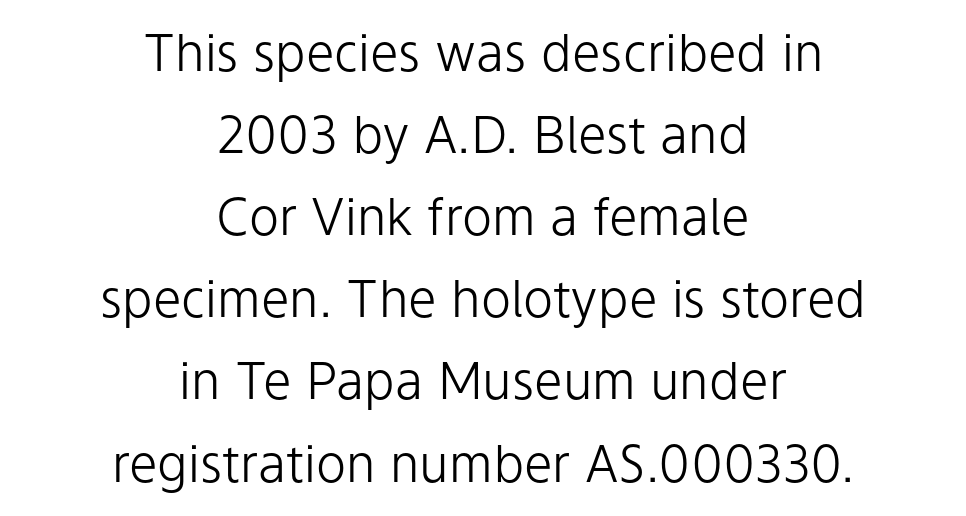
The image shows 51 px light sans-serif type, upright; set centered, normal line spacing (1.61x), normal letter spacing, not underlined; low stroke contrast and a medium x-height.
